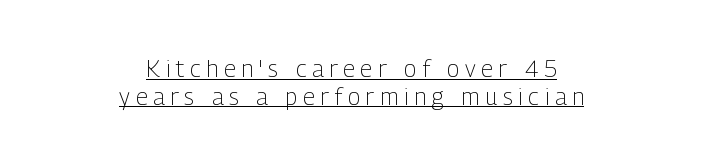
Q: Is the text bold? A: No.
Q: Is the text italic (slanted)? A: No, it is upright.
Q: Is the text underlined? A: Yes.
Q: How is the paragraph aligned? A: Centered.
Q: Is the spacing between letters normal or unusually wide? A: Unusually wide.
